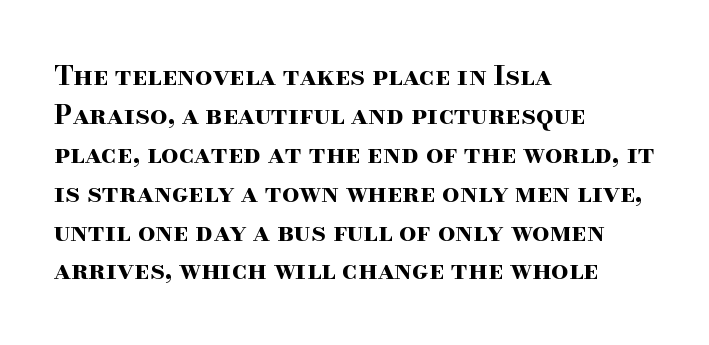
The image shows 27 px bold type, upright; set left-aligned, normal line spacing (1.44x), normal letter spacing, not underlined.
